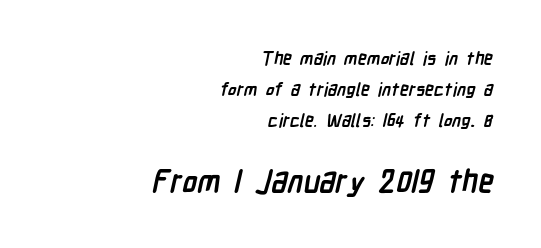
Just letters on the line, the space beneath them empty. You get the small type first, then a jump to larger type. Students, note that the glyphs here touch the page at normal intervals. I'd call this a sans setting — the letters go barefoot. The compositor pushed each line to the right boundary.
